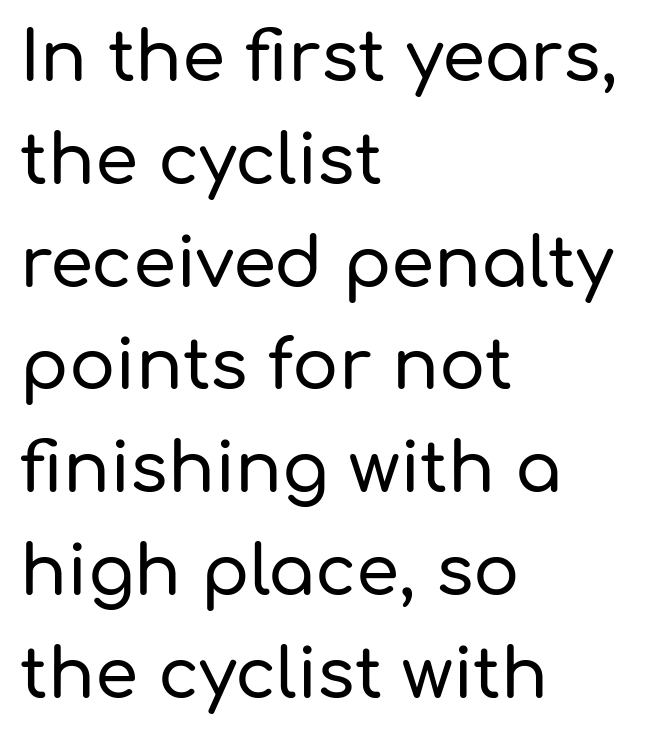
The image shows 69 px sans-serif type, upright; set left-aligned, normal line spacing (1.49x), normal letter spacing, not underlined; low stroke contrast and a medium x-height.
